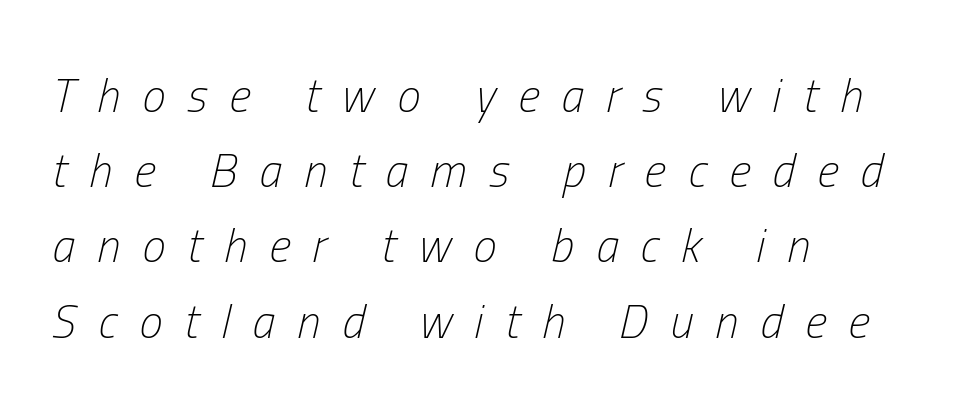
Baseline-to-baseline distance is the conventional proportion of letter height. An italicized treatment has been applied to the whole sample. Only glyphs here, with clear space below each row. The face used here is proportionally spaced, like ordinary book or web type. Teacher's note: observe the even left margin — that is flush-left alignment. Stem width sits at or under what a default text font uses.
